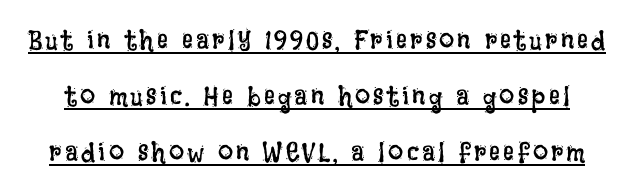
The image shows 27 px text type, upright; set loose line spacing (2.08x), underlined.
